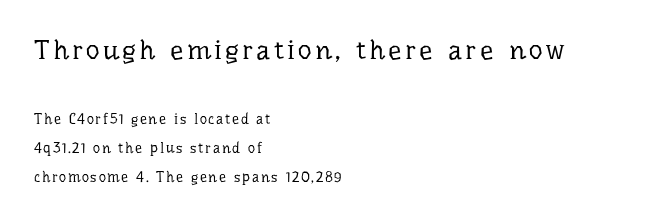
The image shows 27 px text type, upright; set left-aligned, loose line spacing (2.07x), not underlined; the first (top) block is 1.93x larger.
